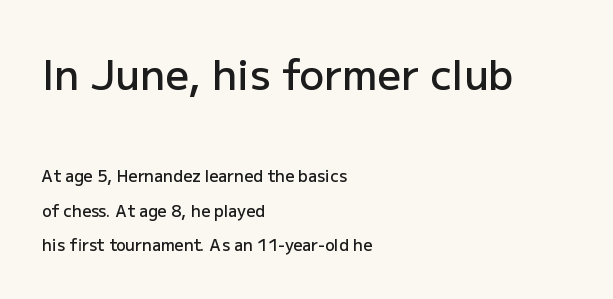
Q: Is the text bold? A: Semi-bold.
Q: Is the text italic (slanted)? A: No, it is upright.
Q: Is the typeface a serif or a sans-serif typeface? A: Sans-serif.
Q: Is the text underlined? A: No.
Q: How is the paragraph aligned? A: Left-aligned.
Q: Is the spacing between letters normal or unusually wide? A: Normal.
Q: Is the spacing between lines tight, normal or loose? A: Loose.
Q: Which block of text is set in a larger size, the first (top) or the second (bottom)? A: The first (top) one.
Q: Width (condensed, normal, or wide)? A: Normal.
Q: Stroke contrast? A: Low.
Q: x-height? A: Medium.
Q: Monospaced? A: No.
